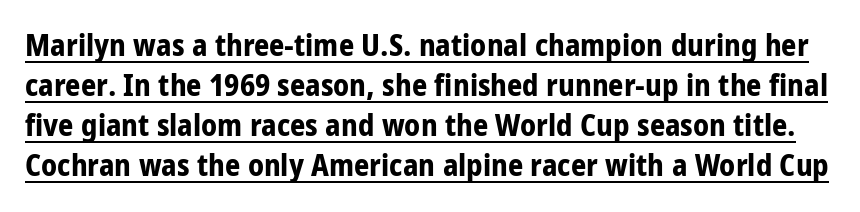
Q: Is the text bold? A: Yes.
Q: Is the text italic (slanted)? A: No, it is upright.
Q: Is the typeface a serif or a sans-serif typeface? A: Sans-serif.
Q: Is the text underlined? A: Yes.
Q: Is the spacing between letters normal or unusually wide? A: Normal.
Q: Is the spacing between lines tight, normal or loose? A: Normal.
Q: Width (condensed, normal, or wide)? A: Condensed.
Q: Stroke contrast? A: Low.
Q: x-height? A: Large.
Q: Monospaced? A: No.
